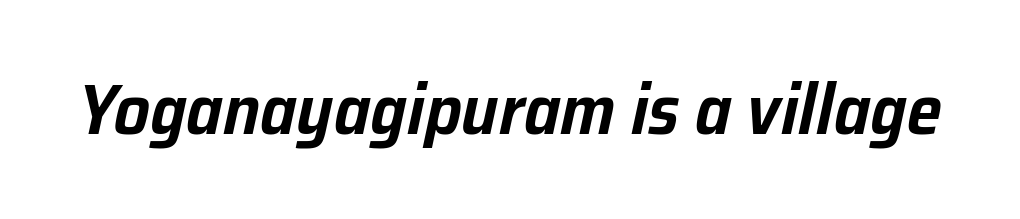
{"italic": "yes", "lean": "right", "slant_degrees": 12, "width": "normal", "stroke_contrast": "low", "x_height": "medium", "monospaced": "no", "underline": "no", "letter_spacing": "normal", "letter_spacing_em": 0.0, "glyph_px": 71}
